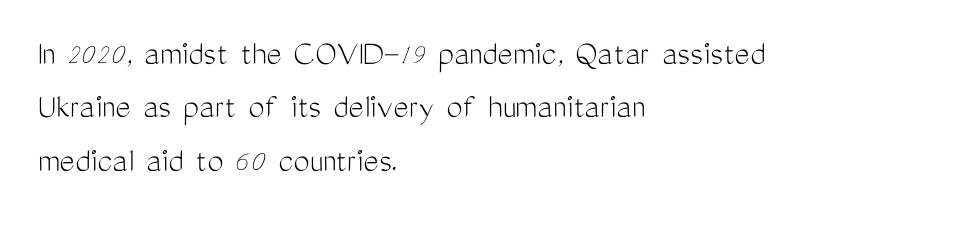
Q: Is the text bold? A: No.
Q: Is the text italic (slanted)? A: No, it is upright.
Q: Is the typeface a serif or a sans-serif typeface? A: Sans-serif.
Q: Is the text underlined? A: No.
Q: How is the paragraph aligned? A: Left-aligned.
Q: Is the spacing between letters normal or unusually wide? A: Normal.
Q: Is the spacing between lines tight, normal or loose? A: Normal.
Q: Width (condensed, normal, or wide)? A: Condensed.
Q: Stroke contrast? A: Medium.
Q: x-height? A: Medium.
Q: Monospaced? A: No.
